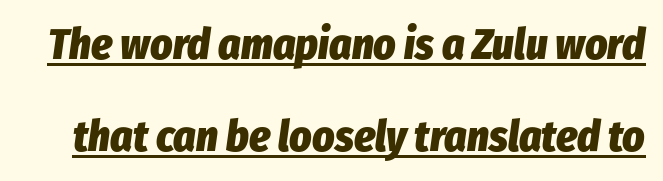
Q: Is the text bold? A: Yes.
Q: Is the text italic (slanted)? A: Yes, it leans right by about 8 degrees.
Q: Is the text underlined? A: Yes.
Q: Is the spacing between letters normal or unusually wide? A: Normal.
Q: Is the spacing between lines tight, normal or loose? A: Loose.
Q: Width (condensed, normal, or wide)? A: Condensed.
Q: Stroke contrast? A: Low.
Q: x-height? A: Medium.
Q: Monospaced? A: No.
